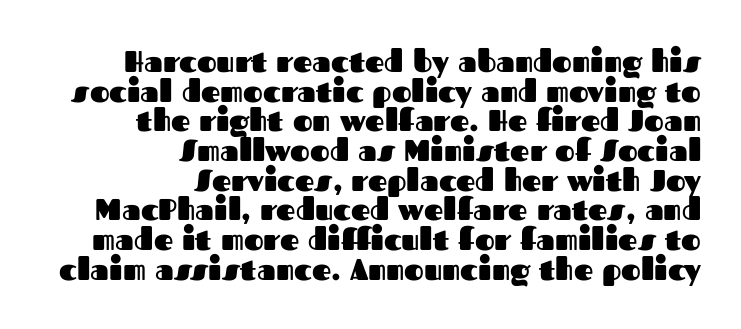
Q: Is the text bold? A: Yes.
Q: Is the text italic (slanted)? A: No, it is upright.
Q: Is the typeface a serif or a sans-serif typeface? A: Sans-serif.
Q: Is the text underlined? A: No.
Q: How is the paragraph aligned? A: Right-aligned.
Q: Is the spacing between letters normal or unusually wide? A: Normal.
Q: Is the spacing between lines tight, normal or loose? A: Tight.
Q: Width (condensed, normal, or wide)? A: Normal.
Q: Stroke contrast? A: Medium.
Q: x-height? A: Medium.
Q: Monospaced? A: No.
